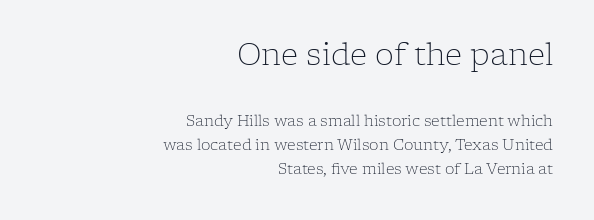
{"serif": "yes", "italic": "no", "bold": "no", "weight": "light", "width": "normal", "stroke_contrast": "low", "x_height": "medium", "monospaced": "no", "underline": "no", "align": "right", "line_spacing": "normal", "line_spacing_ratio": 1.62, "letter_spacing": "normal", "letter_spacing_em": 0.0, "larger_block": "first", "size_ratio": 2.0, "glyph_px": 30}
